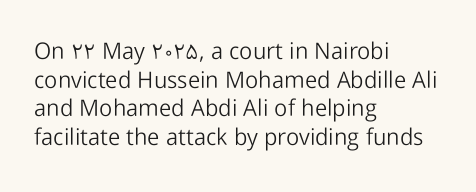
Q: Is the text bold? A: No.
Q: Is the text italic (slanted)? A: No, it is upright.
Q: Is the text underlined? A: No.
Q: How is the paragraph aligned? A: Left-aligned.
Q: Is the spacing between letters normal or unusually wide? A: Normal.
Q: Is the spacing between lines tight, normal or loose? A: Normal.
